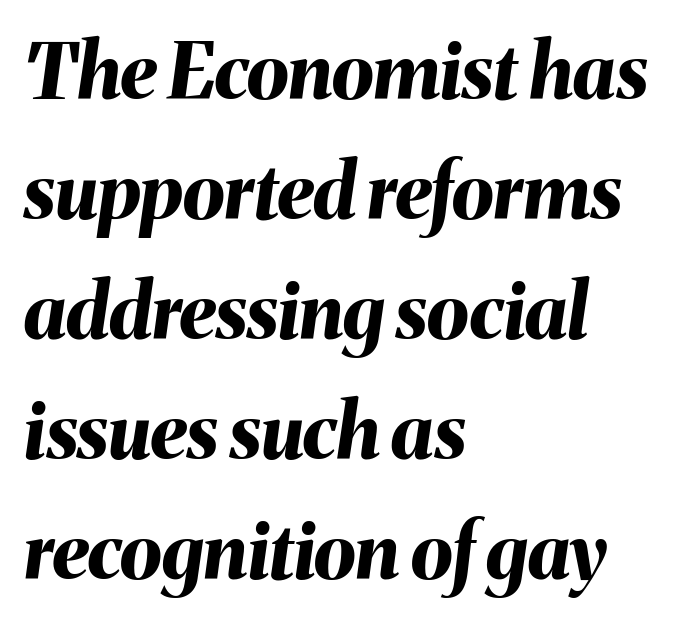
The image shows 76 px bold type, italic (leaning right); set left-aligned, normal line spacing (1.58x), normal letter spacing, not underlined; medium stroke contrast and a medium x-height.
